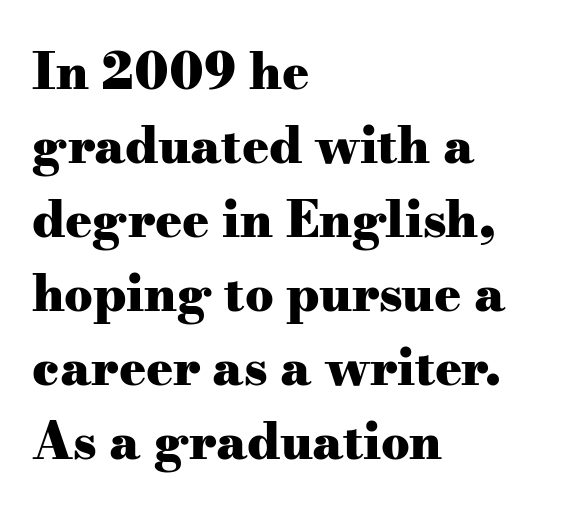
Q: Is the text bold? A: Yes.
Q: Is the text italic (slanted)? A: No, it is upright.
Q: Is the typeface a serif or a sans-serif typeface? A: Serif.
Q: Is the text underlined? A: No.
Q: How is the paragraph aligned? A: Left-aligned.
Q: Is the spacing between letters normal or unusually wide? A: Normal.
Q: Is the spacing between lines tight, normal or loose? A: Normal.
Q: Width (condensed, normal, or wide)? A: Wide.
Q: Stroke contrast? A: Medium.
Q: x-height? A: Small.
Q: Monospaced? A: No.
